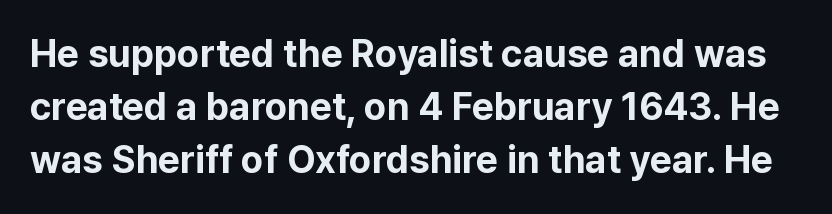
Check the space under the baseline: it is left empty. Is there any slant? The stems are plumb. The face used here is a sans, in the tradition of grotesques and geometrics. Spacing between characters is what you'd get straight out of the box. Regarding leading, the lines here are spaced in the standard way.
